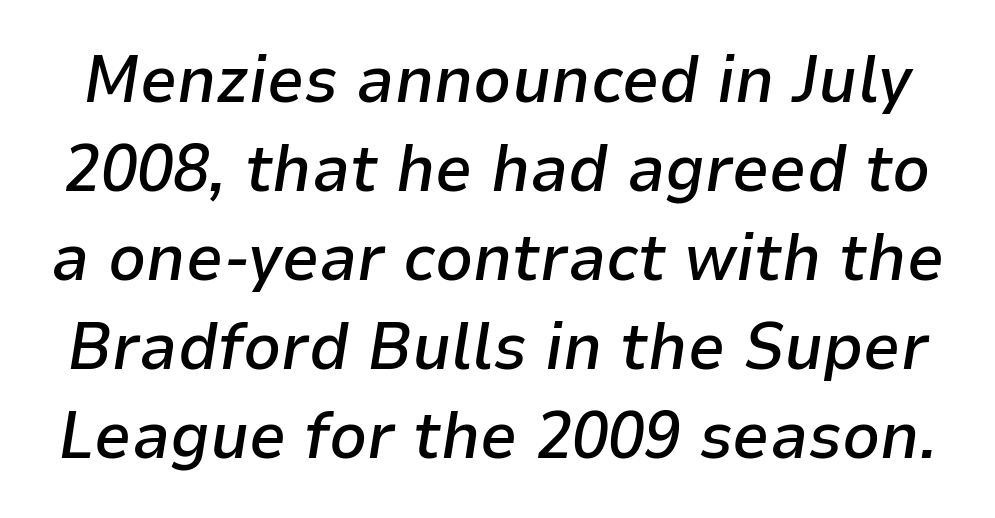
Q: Is the text bold? A: Semi-bold.
Q: Is the text italic (slanted)? A: Yes, it leans right by about 9 degrees.
Q: Is the text underlined? A: No.
Q: Is the spacing between letters normal or unusually wide? A: Normal.
Q: Is the spacing between lines tight, normal or loose? A: Normal.
Q: Width (condensed, normal, or wide)? A: Normal.
Q: Stroke contrast? A: Low.
Q: x-height? A: Medium.
Q: Monospaced? A: No.
